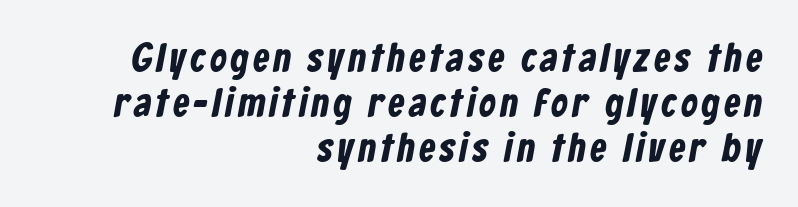
{"serif": "no", "width": "condensed", "stroke_contrast": "low", "x_height": "medium", "monospaced": "no", "underline": "no", "align": "right", "line_spacing": "tight", "line_spacing_ratio": 1.13, "glyph_px": 40}
